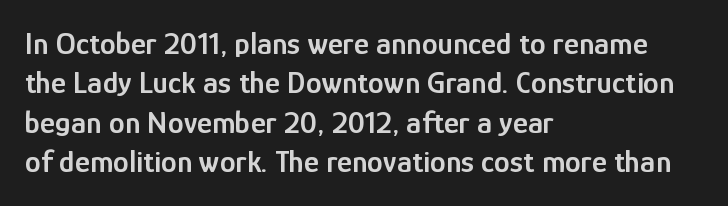
The image shows 32 px semibold, condensed sans-serif type, upright; set left-aligned, line spacing 1.23x, normal letter spacing, not underlined; low stroke contrast and a medium x-height.
